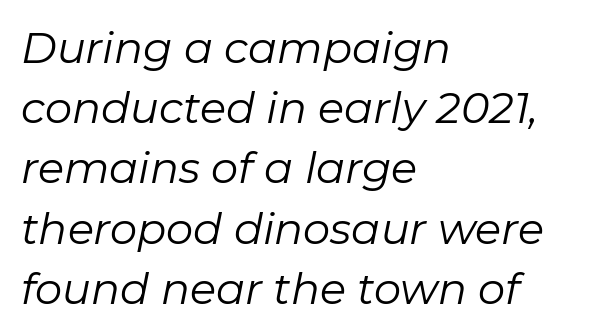
{"italic": "yes", "lean": "right", "slant_degrees": 11, "bold": "no", "weight": "regular", "width": "normal", "stroke_contrast": "low", "x_height": "medium", "monospaced": "no", "underline": "no", "align": "left", "line_spacing": "normal", "line_spacing_ratio": 1.4, "letter_spacing": "normal", "letter_spacing_em": 0.0, "glyph_px": 43}
